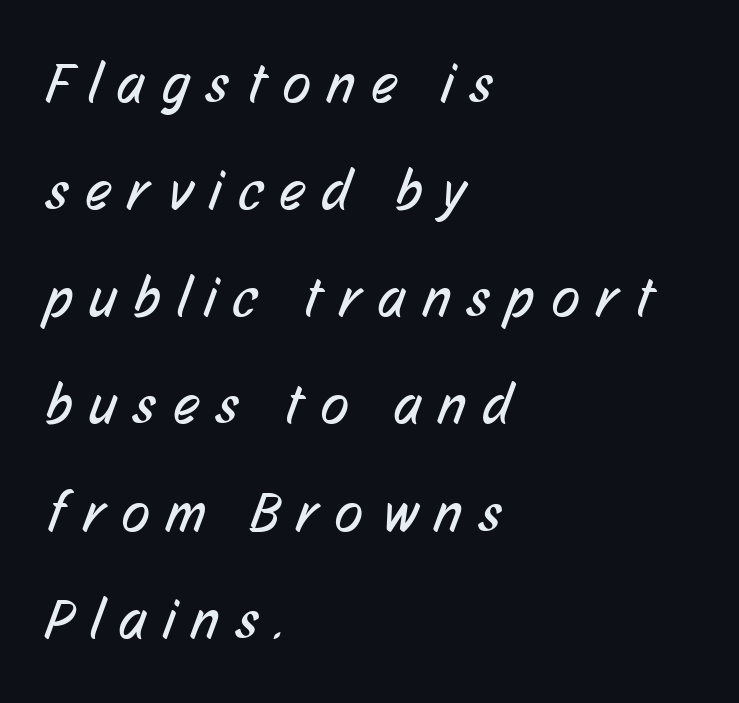
The image shows 57 px regular-weight, condensed sans-serif type; set left-aligned, line spacing 1.88x, unusually wide letter spacing (+0.31 em), not underlined; low stroke contrast and a medium x-height.
